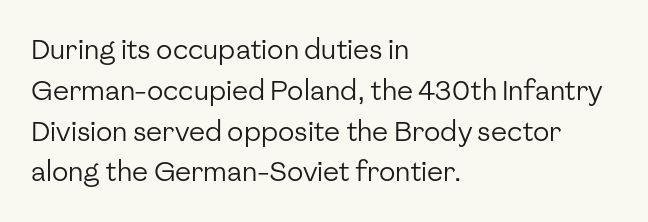
{"italic": "no", "bold": "no", "underline": "no", "align": "left", "line_spacing": "normal", "line_spacing_ratio": 1.51, "letter_spacing": "normal", "letter_spacing_em": 0.0, "glyph_px": 27}
